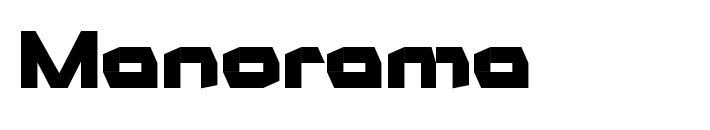
The image shows 77 px heavy, wide sans-serif type, upright; set normal letter spacing, not underlined; low stroke contrast and a medium x-height.
